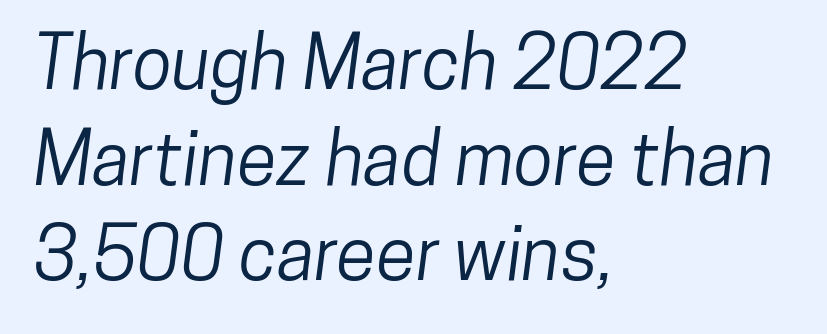
Q: Is the typeface a serif or a sans-serif typeface? A: Sans-serif.
Q: Is the text underlined? A: No.
Q: How is the paragraph aligned? A: Left-aligned.
Q: Is the spacing between letters normal or unusually wide? A: Normal.
Q: Is the spacing between lines tight, normal or loose? A: Normal.
Q: Width (condensed, normal, or wide)? A: Condensed.
Q: Stroke contrast? A: Low.
Q: x-height? A: Medium.
Q: Monospaced? A: No.
